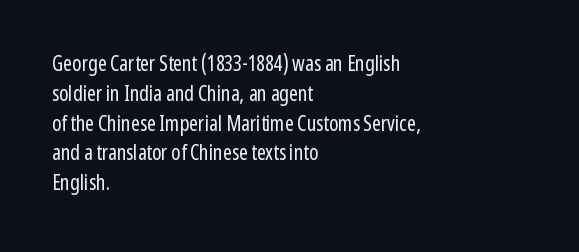
Quick note: interline space is typical. Nothing unusual about the tracking: characters are spaced as the font intends. Unmarked baselines from the first word to the last. No italicization has been applied; the sample stays upright.
